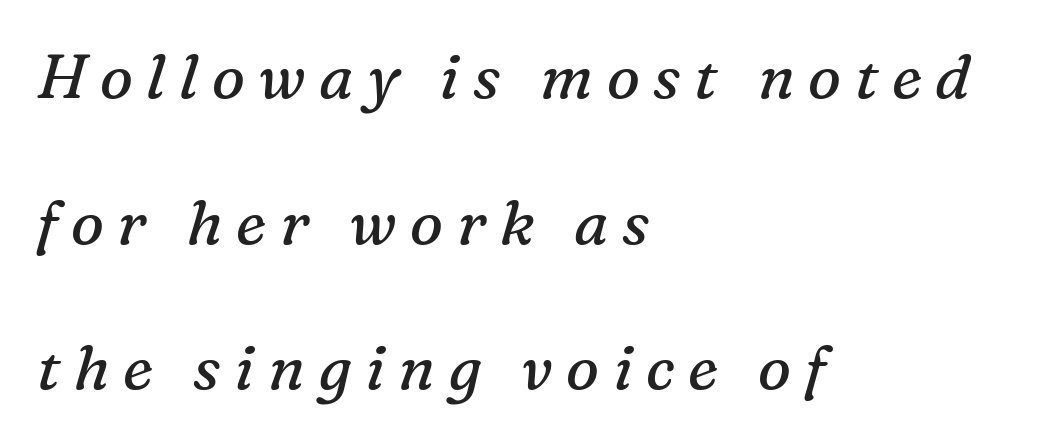
Check where the strokes stop: tiny serifs finish them off. The lines are spread far apart with generous leading. These lines are rendered in a variable-pitch font. The zone under the glyphs is completely vacant.
